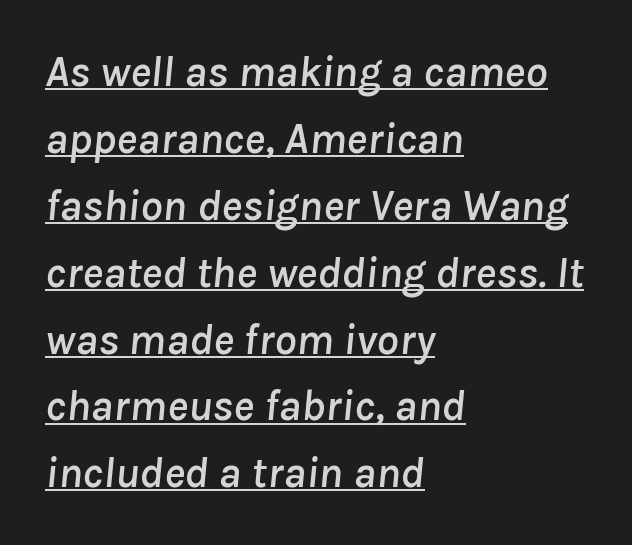
Q: Is the text italic (slanted)? A: Yes, it leans right by about 8 degrees.
Q: Is the text underlined? A: Yes.
Q: How is the paragraph aligned? A: Left-aligned.
Q: Is the spacing between letters normal or unusually wide? A: Normal.
Q: Is the spacing between lines tight, normal or loose? A: Normal.
Q: Width (condensed, normal, or wide)? A: Normal.
Q: Stroke contrast? A: Low.
Q: x-height? A: Medium.
Q: Monospaced? A: No.
